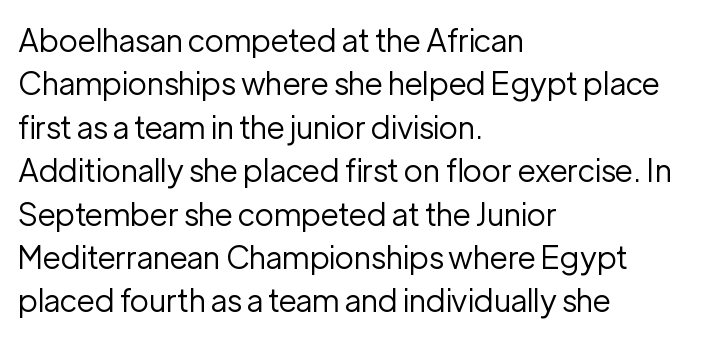
Honestly, the letter spacing is just normal — you wouldn't notice it. Font category for this specimen: sans-serif. A typesetter would call this proportional, since set widths differ per character. Plain, unruled lines of type. A normal amount of white space separates one row of letters from the next. Where is the straight margin? On the left.
